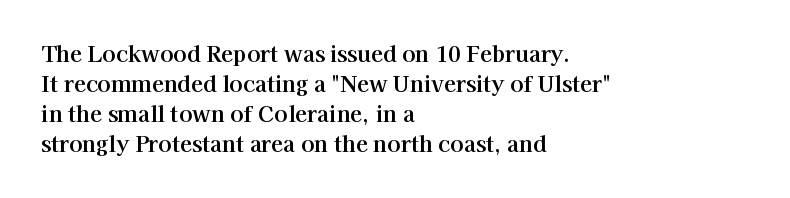
The image shows 22 px text type, upright; set left-aligned, normal line spacing (1.36x), normal letter spacing, not underlined.
